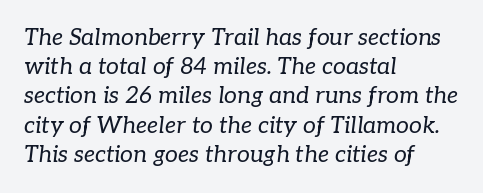
The image shows 23 px text type, italic (leaning right); set left-aligned, normal line spacing (1.27x), normal letter spacing, not underlined.
